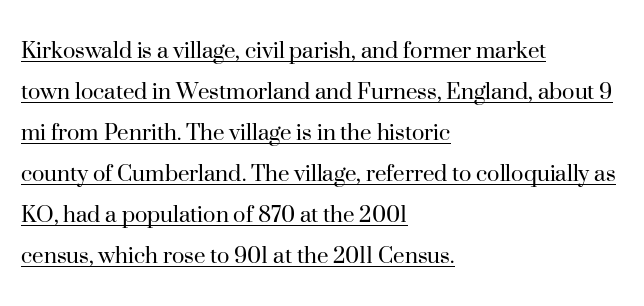
The lines sit at an ordinary, default distance from one another. In designer terms, the underline attribute is active on this setting. The type is set solid horizontally, with unmodified tracking. These lines were composed using upright roman letters. A classic flush-left, rag-right setting is used for this passage.
